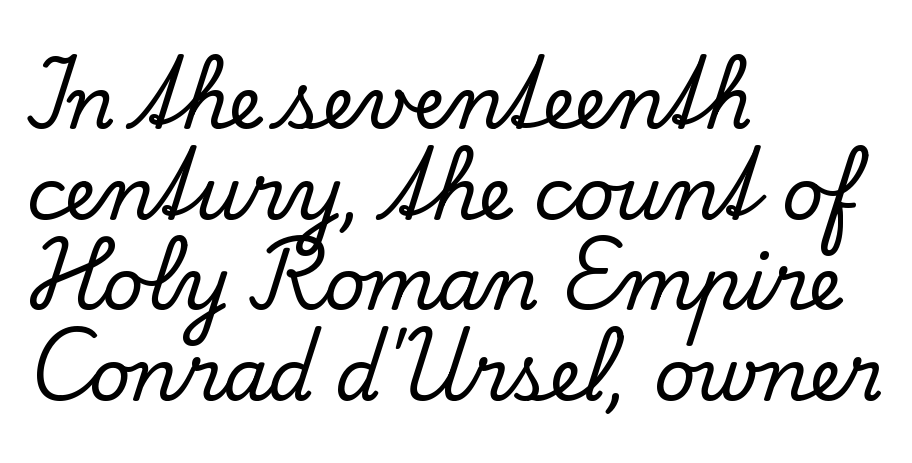
Q: Is the text italic (slanted)? A: Yes.
Q: Is the typeface a serif or a sans-serif typeface? A: Serif.
Q: Is the text underlined? A: No.
Q: How is the paragraph aligned? A: Left-aligned.
Q: Is the spacing between letters normal or unusually wide? A: Normal.
Q: Is the spacing between lines tight, normal or loose? A: Normal.
Q: Width (condensed, normal, or wide)? A: Normal.
Q: Stroke contrast? A: Low.
Q: x-height? A: Small.
Q: Monospaced? A: No.
